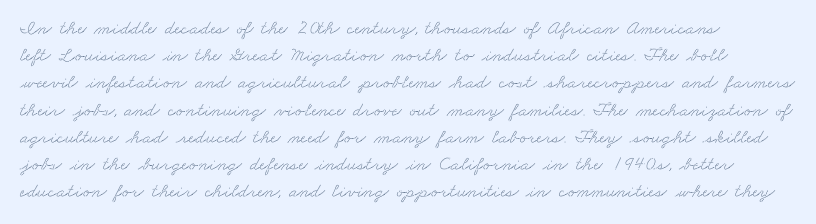
{"underline": "no", "line_spacing": "normal", "line_spacing_ratio": 1.36, "letter_spacing": "normal", "letter_spacing_em": 0.0, "glyph_px": 20}
